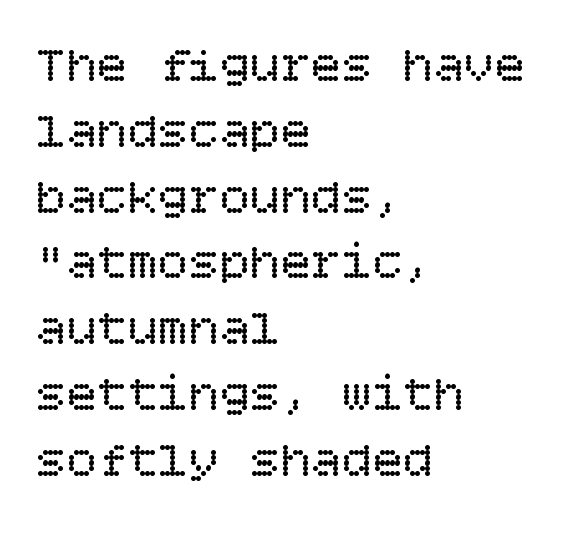
{"italic": "no", "bold": "no", "weight": "regular", "width": "normal", "stroke_contrast": "low", "x_height": "large", "underline": "no", "align": "left", "line_spacing": "normal", "line_spacing_ratio": 1.29, "letter_spacing": "normal", "letter_spacing_em": 0.0, "glyph_px": 51}
